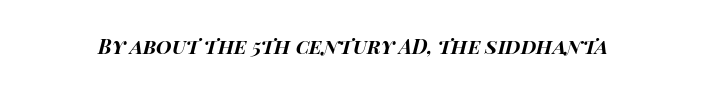
{"italic": "yes", "lean": "right", "slant_degrees": 14, "bold": "yes", "underline": "no", "letter_spacing": "normal", "letter_spacing_em": 0.0, "glyph_px": 20}
